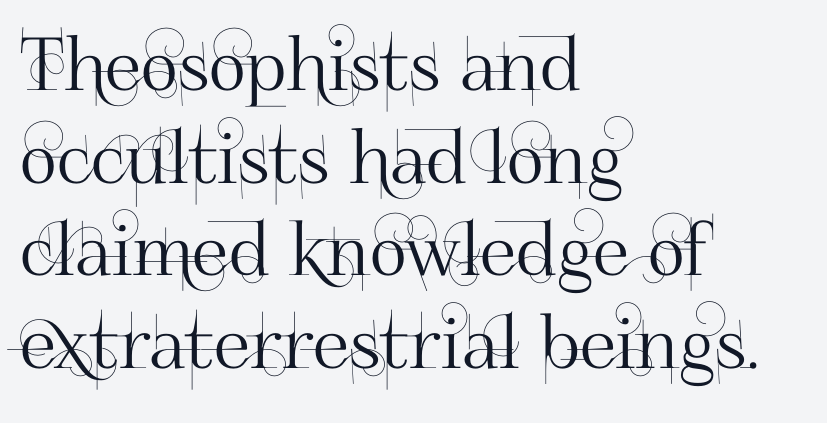
The image shows 73 px sans-serif type, upright; set left-aligned, normal line spacing (1.27x), normal letter spacing, not underlined; high stroke contrast and a small x-height.
